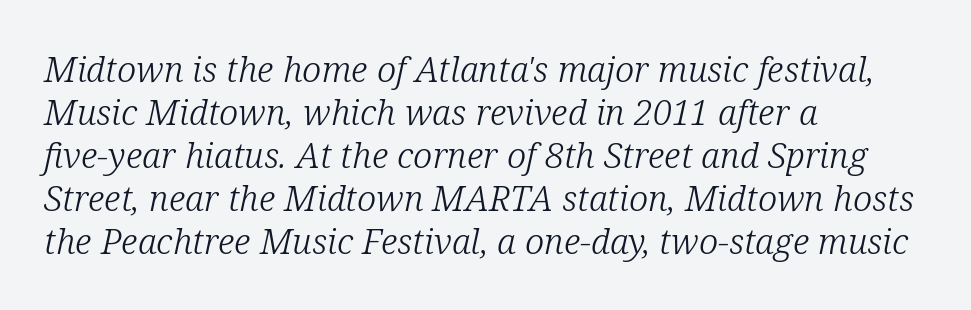
Character widths vary here, with narrow letters taking less room than wide ones. Compared with ordinary roman type, these characters are visibly tilted. I'd call this a serif setting — the letters wear small feet. The words here are not underlined. Between one letter and the next there's only the usual sliver of space. Letters have the restrained weight of plain body copy at most.
